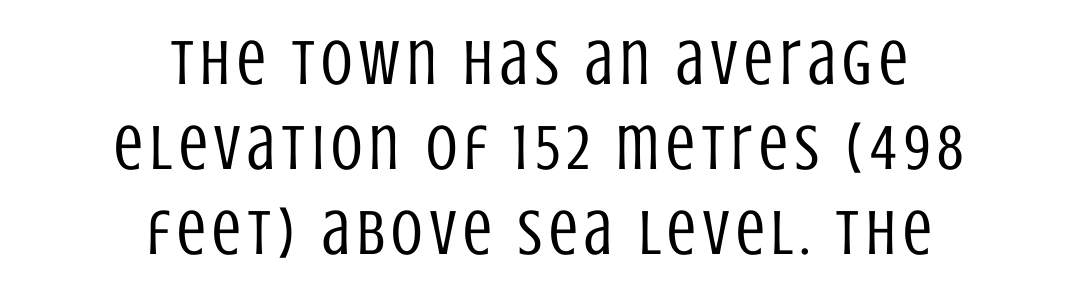
{"serif": "no", "italic": "no", "bold": "no", "weight": "regular", "width": "condensed", "stroke_contrast": "low", "x_height": "large", "monospaced": "no", "underline": "no", "align": "center", "line_spacing": "normal", "line_spacing_ratio": 1.33, "glyph_px": 64}
